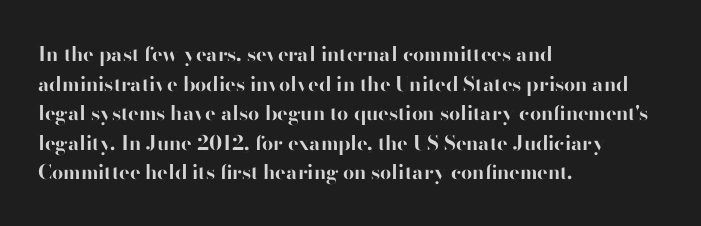
Q: Is the text bold? A: Yes.
Q: Is the text italic (slanted)? A: No, it is upright.
Q: Is the text underlined? A: No.
Q: How is the paragraph aligned? A: Left-aligned.
Q: Is the spacing between letters normal or unusually wide? A: Normal.
Q: Is the spacing between lines tight, normal or loose? A: Normal.
